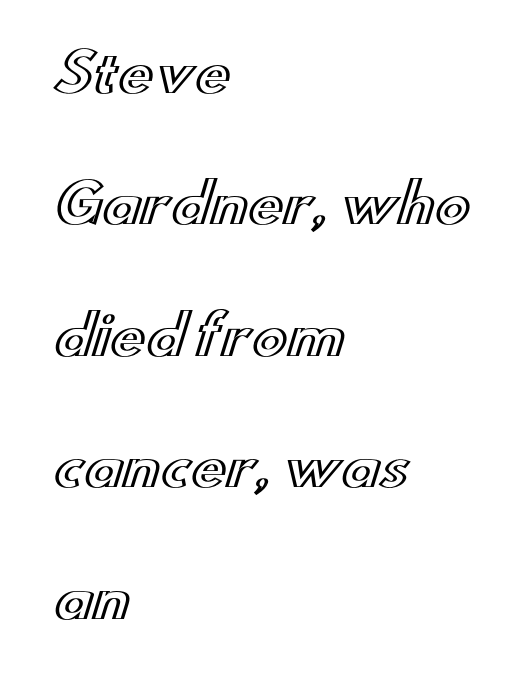
Widely set lines give the paragraph a tall, airy silhouette. Think of a printed novel: that variable character pitch is what you see here. Default kerning and tracking; the words read as compact shapes.
